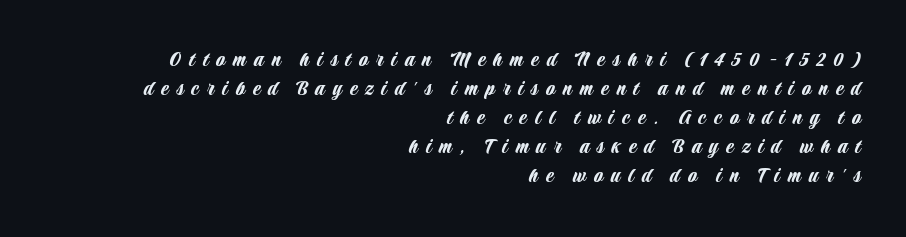
{"underline": "no", "align": "right", "line_spacing": "normal", "line_spacing_ratio": 1.26, "letter_spacing": "wide", "letter_spacing_em": 0.34, "glyph_px": 23}
